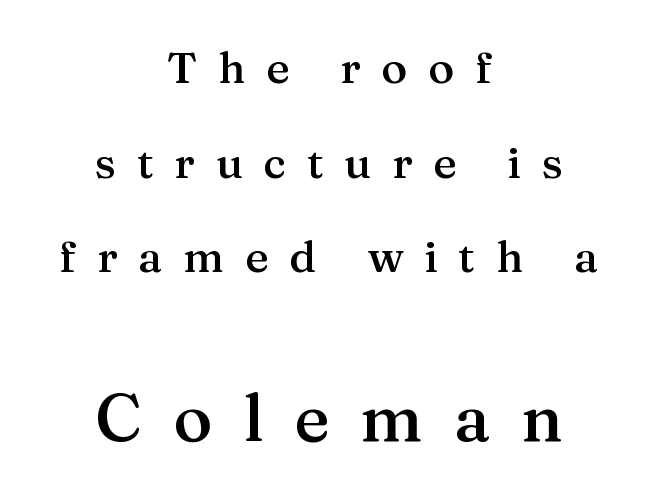
{"serif": "yes", "italic": "no", "bold": "semi", "weight": "semibold", "width": "normal", "stroke_contrast": "medium", "x_height": "medium", "monospaced": "no", "underline": "no", "align": "center", "line_spacing": "loose", "line_spacing_ratio": 2.15, "letter_spacing": "wide", "letter_spacing_em": 0.47, "larger_block": "second", "size_ratio": 1.5, "glyph_px": 66}
